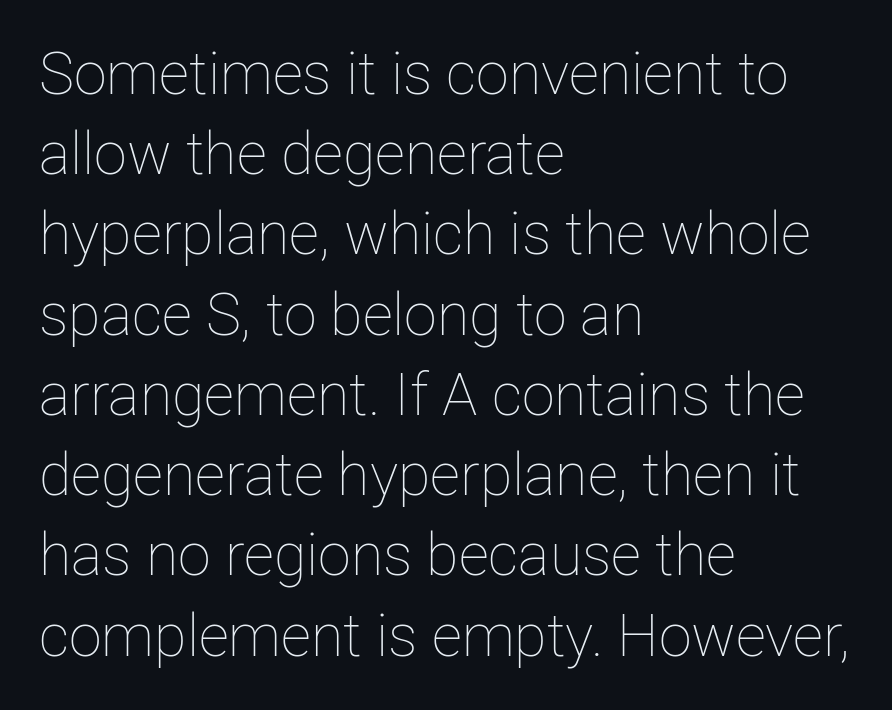
Q: Is the text bold? A: No.
Q: Is the text italic (slanted)? A: No, it is upright.
Q: Is the text underlined? A: No.
Q: How is the paragraph aligned? A: Left-aligned.
Q: Is the spacing between letters normal or unusually wide? A: Normal.
Q: Is the spacing between lines tight, normal or loose? A: Normal.
Q: Width (condensed, normal, or wide)? A: Normal.
Q: Stroke contrast? A: Low.
Q: x-height? A: Medium.
Q: Monospaced? A: No.
